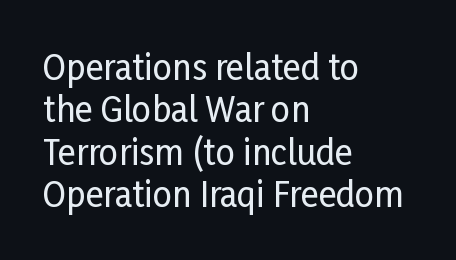
{"serif": "no", "italic": "no", "width": "condensed", "stroke_contrast": "low", "x_height": "medium", "monospaced": "no", "underline": "no", "align": "left", "line_spacing": "normal", "line_spacing_ratio": 1.25, "letter_spacing": "normal", "letter_spacing_em": 0.0, "glyph_px": 34}
